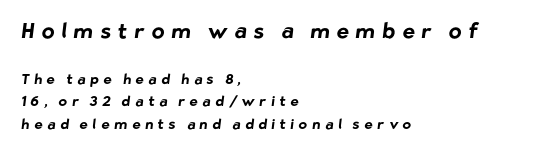
These lines sit exactly where default settings would place them. The sample has been set heavy, in full bold. A bare baseline throughout the passage. The gaps between neighbouring characters are conspicuously large. Every row of glyphs begins at an identical x-position on the left. The earlier block is typeset at a bigger size than the later block.
